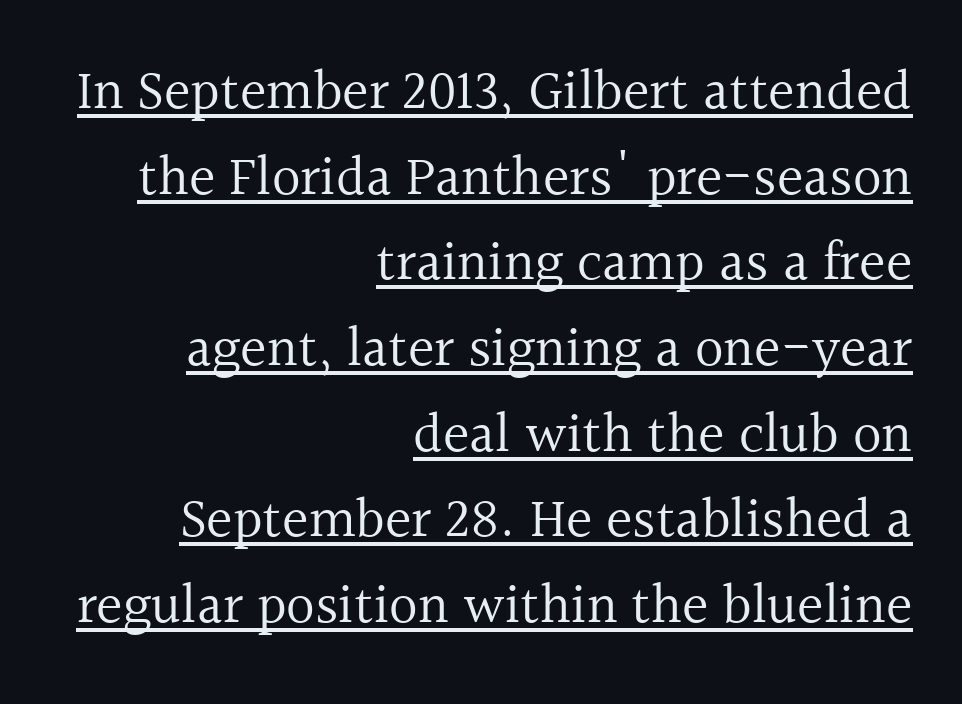
Q: Is the text bold? A: No.
Q: Is the text italic (slanted)? A: No, it is upright.
Q: Is the typeface a serif or a sans-serif typeface? A: Serif.
Q: Is the text underlined? A: Yes.
Q: How is the paragraph aligned? A: Right-aligned.
Q: Is the spacing between letters normal or unusually wide? A: Normal.
Q: Is the spacing between lines tight, normal or loose? A: Normal.
Q: Width (condensed, normal, or wide)? A: Normal.
Q: x-height? A: Medium.
Q: Monospaced? A: No.
